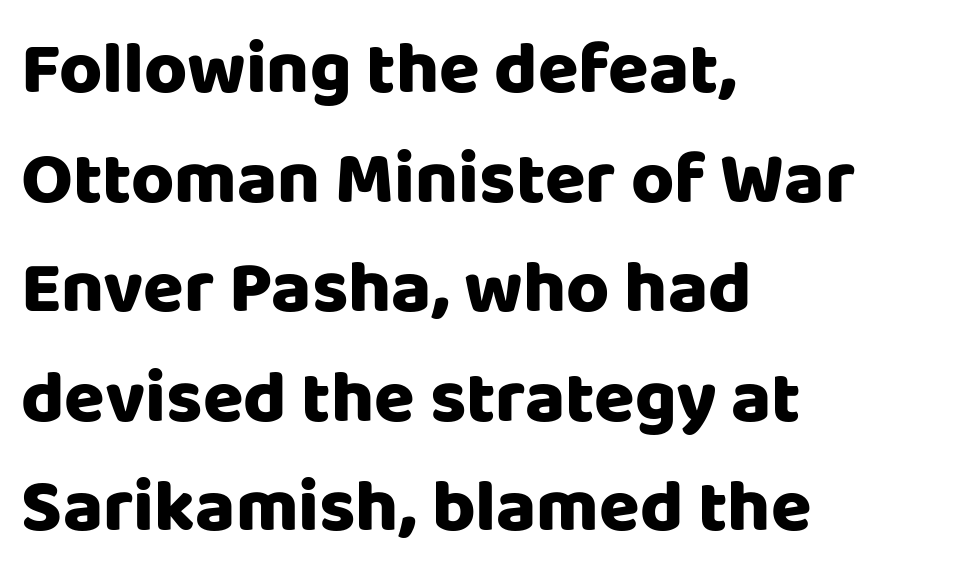
The image shows 74 px sans-serif type, upright; set left-aligned, normal line spacing (1.48x), normal letter spacing, not underlined; low stroke contrast and a large x-height.
